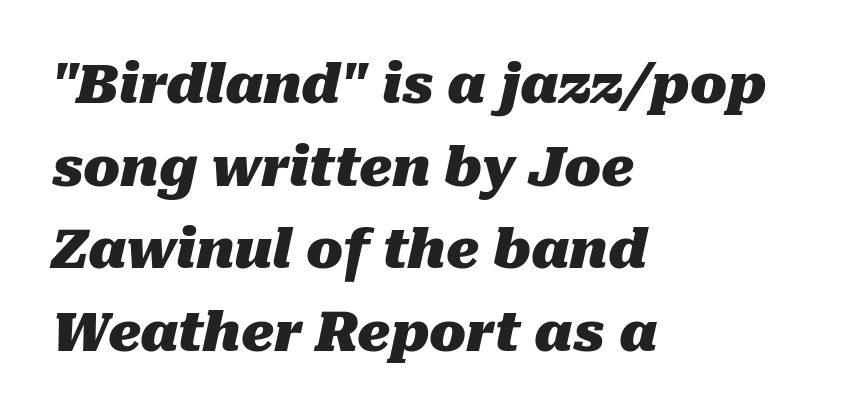
The image shows 54 px heavy type, italic (leaning right); set left-aligned, normal line spacing (1.53x), normal letter spacing, not underlined; medium stroke contrast and a medium x-height.
